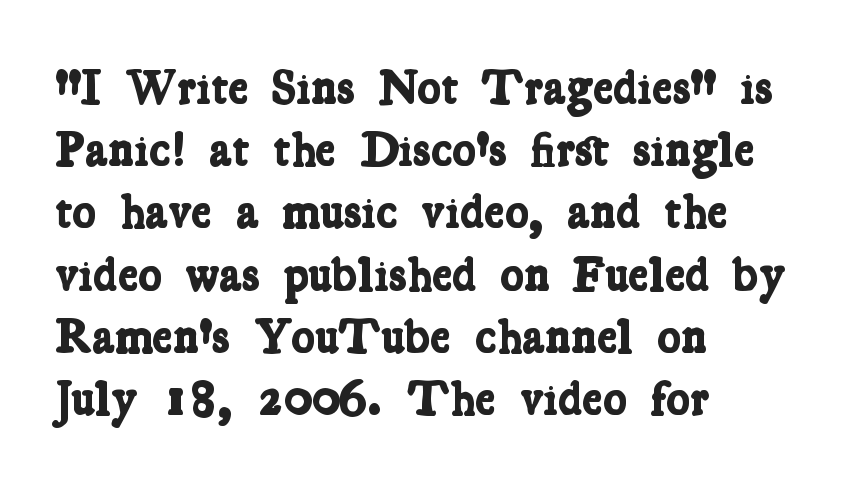
{"serif": "yes", "bold": "yes", "weight": "bold", "width": "condensed", "stroke_contrast": "low", "x_height": "medium", "monospaced": "no", "underline": "no", "align": "left", "line_spacing": "normal", "line_spacing_ratio": 1.27, "letter_spacing": "normal", "letter_spacing_em": 0.0, "glyph_px": 49}
